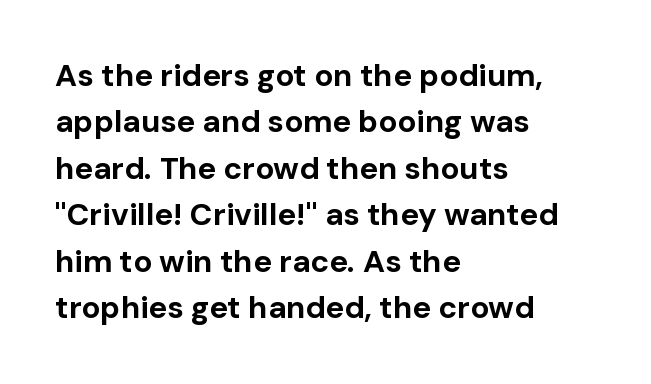
{"serif": "no", "italic": "no", "bold": "yes", "weight": "bold", "width": "normal", "stroke_contrast": "low", "x_height": "medium", "monospaced": "no", "underline": "no", "align": "left", "line_spacing": "normal", "line_spacing_ratio": 1.5, "letter_spacing": "normal", "letter_spacing_em": 0.0, "glyph_px": 31}
